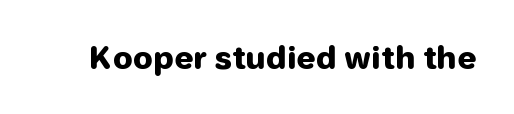
Think of a printed novel: that variable character pitch is what you see here. A roman cut, with each character standing at attention. The designer went with a sans here, leaving each stem footless. Anything drawn beneath the words? Only blank space. Characters follow at the spacing the type designer built in. The passage shown is emphatically bold.
